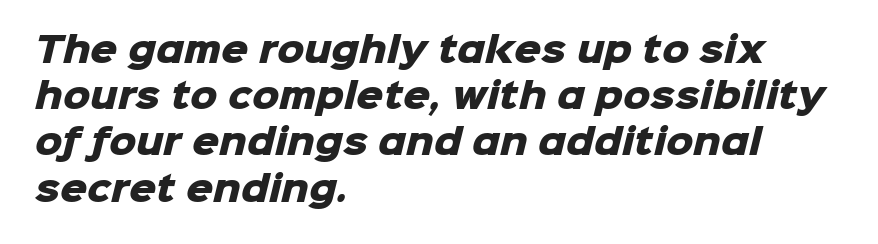
The image shows 34 px heavy sans-serif type; set left-aligned, normal line spacing (1.36x), normal letter spacing, not underlined; low stroke contrast and a medium x-height.
